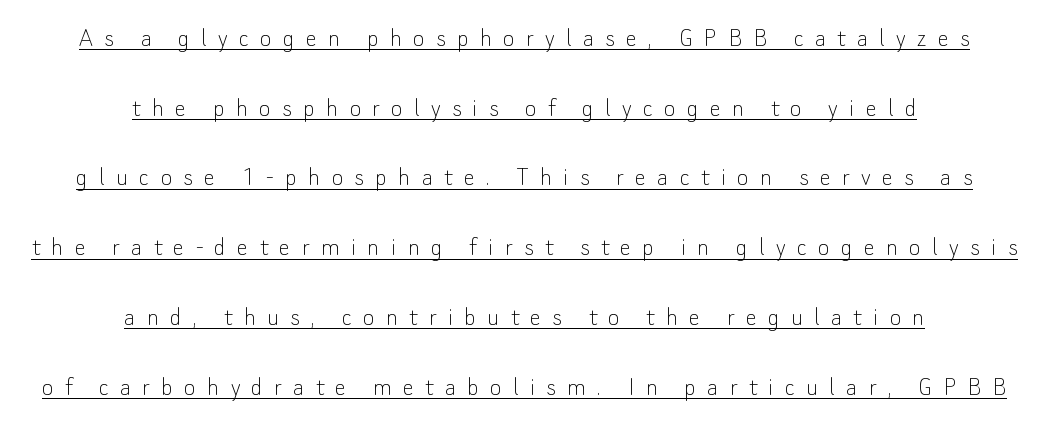
{"serif": "no", "italic": "no", "bold": "no", "weight": "thin", "width": "normal", "stroke_contrast": "low", "x_height": "small", "monospaced": "no", "underline": "yes", "align": "center", "line_spacing": "loose", "line_spacing_ratio": 2.49, "letter_spacing": "wide", "letter_spacing_em": 0.4, "glyph_px": 28}
